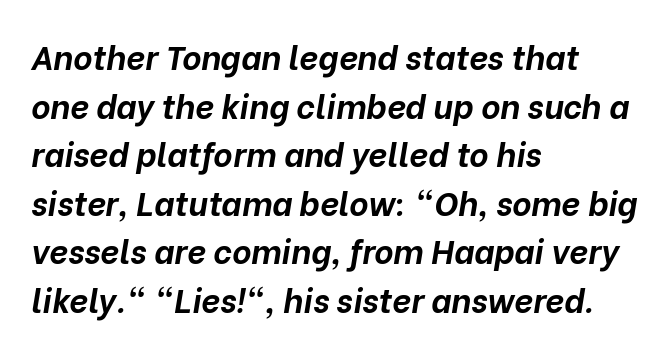
The space beneath each line is pristine and unruled. Vertically, the passage feels balanced, rows spaced as you'd expect. The strokes are fattened all the way to bold. The type is set solid horizontally, with unmodified tracking. This sample has the flowing, uneven cadence of proportional lettering.
